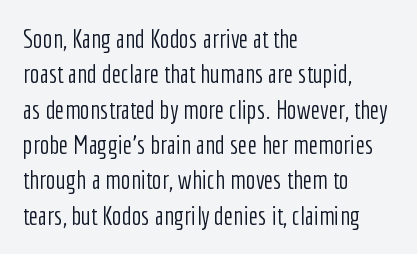
{"italic": "no", "bold": "no", "underline": "no", "align": "left", "line_spacing": "normal", "line_spacing_ratio": 1.36, "letter_spacing": "normal", "letter_spacing_em": 0.0, "glyph_px": 26}
